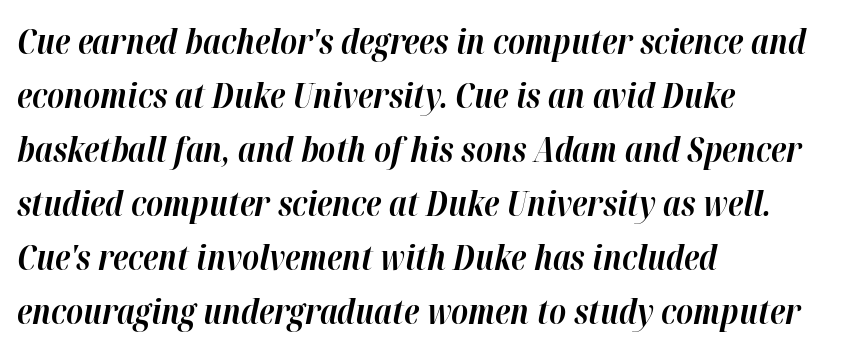
Regular leading. Does the weight exceed regular? Yes, all the way to bold. Notice how the passage keeps a crisp vertical edge on the left only. You can tell it's italic because the verticals aren't actually vertical. The letters advance in unequal steps, a hallmark of proportional type. Between one letter and the next there's only the usual sliver of space.
